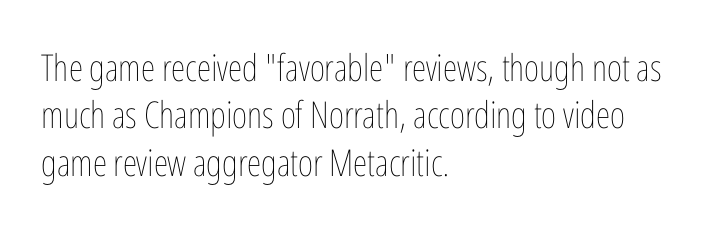
{"italic": "no", "bold": "no", "weight": "thin", "width": "condensed", "stroke_contrast": "low", "x_height": "medium", "monospaced": "no", "underline": "no", "align": "left", "line_spacing": "normal", "line_spacing_ratio": 1.28, "letter_spacing": "normal", "letter_spacing_em": 0.0, "glyph_px": 37}
